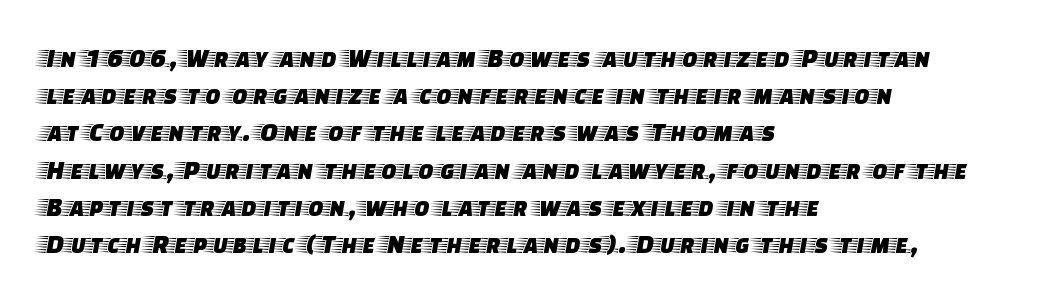
Q: Is the text italic (slanted)? A: Yes.
Q: Is the typeface a serif or a sans-serif typeface? A: Serif.
Q: Is the text underlined? A: No.
Q: How is the paragraph aligned? A: Left-aligned.
Q: Is the spacing between letters normal or unusually wide? A: Normal.
Q: Is the spacing between lines tight, normal or loose? A: Normal.
Q: Width (condensed, normal, or wide)? A: Wide.
Q: Stroke contrast? A: Low.
Q: x-height? A: Large.
Q: Monospaced? A: No.
